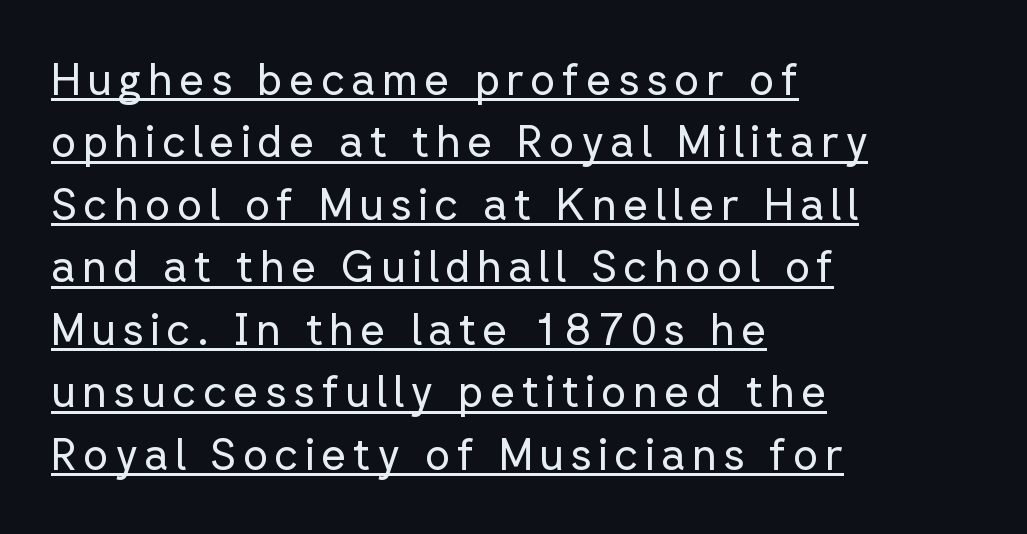
Q: Is the text bold? A: No.
Q: Is the text italic (slanted)? A: No, it is upright.
Q: Is the typeface a serif or a sans-serif typeface? A: Sans-serif.
Q: Is the text underlined? A: Yes.
Q: How is the paragraph aligned? A: Left-aligned.
Q: Is the spacing between lines tight, normal or loose? A: Normal.
Q: Width (condensed, normal, or wide)? A: Normal.
Q: Stroke contrast? A: Low.
Q: x-height? A: Medium.
Q: Monospaced? A: No.
